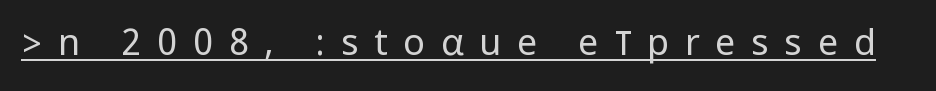
The image shows 36 px regular-weight, condensed sans-serif type, upright; set unusually wide letter spacing (+0.44 em), underlined; low stroke contrast.
